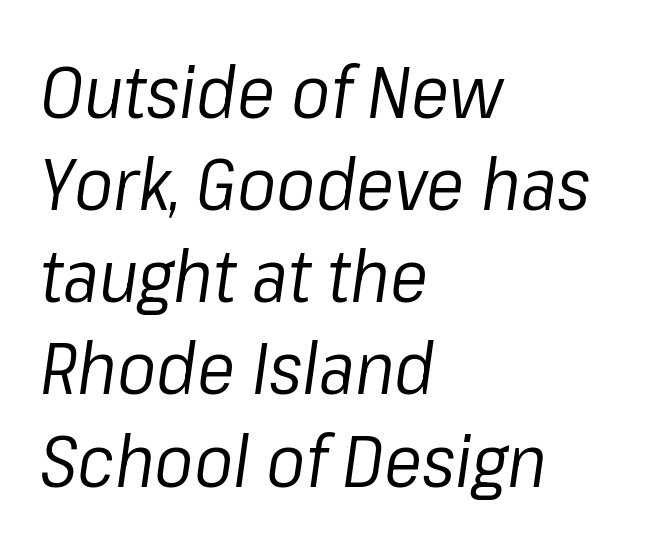
Character widths vary here, with narrow letters taking less room than wide ones. Lines of text with bare space underneath. Compared with ordinary roman type, these characters are visibly tilted. The paragraph has a hard left edge and a soft right edge. The block of text has a typical density, with ordinary space between rows. A light-to-regular cut is what we see here.
